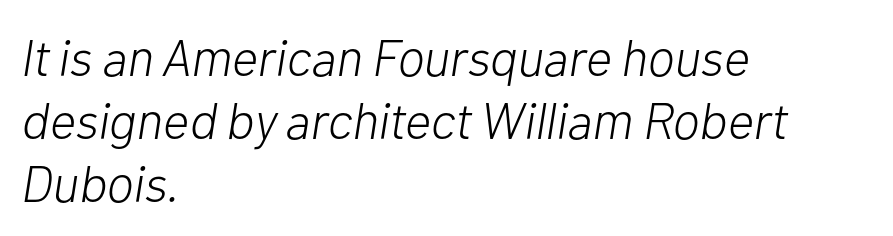
{"italic": "yes", "lean": "right", "slant_degrees": 10, "bold": "no", "weight": "light", "width": "normal", "stroke_contrast": "low", "x_height": "medium", "monospaced": "no", "underline": "no", "align": "left", "line_spacing_ratio": 1.24, "letter_spacing": "normal", "letter_spacing_em": 0.0, "glyph_px": 51}
